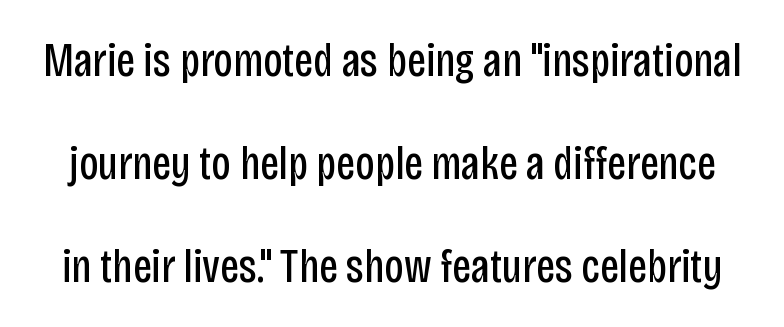
No letter is thick-stroked: the sample isn't bold. Every stem runs plumb, perpendicular to the baseline. Stroke terminals: plain, sans-serif. The gaps between neighbouring characters are ordinary and unremarkable. The leading is generous, giving the passage an open texture.
